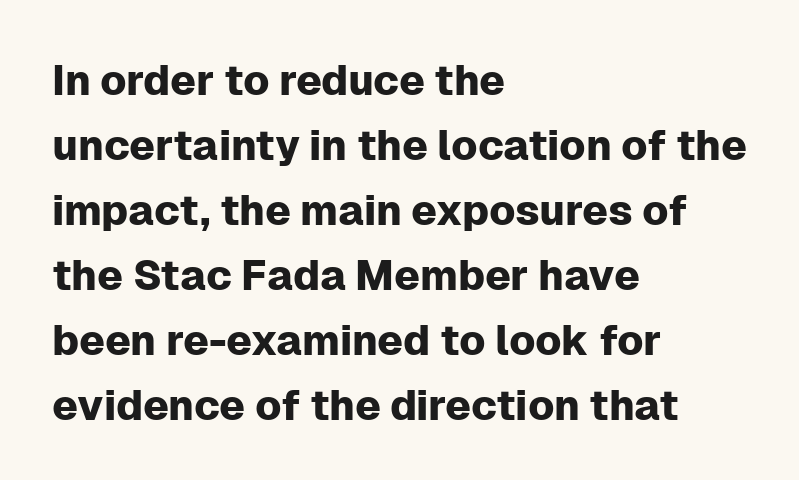
What stands out about the letter spacing? Nothing — it is the standard amount. Compared with typical paragraphs, the rows here are spaced about the same. A roman cut, with each character standing at attention. Look at the bottom of the vertical strokes: they stop flat, with no serifs.
